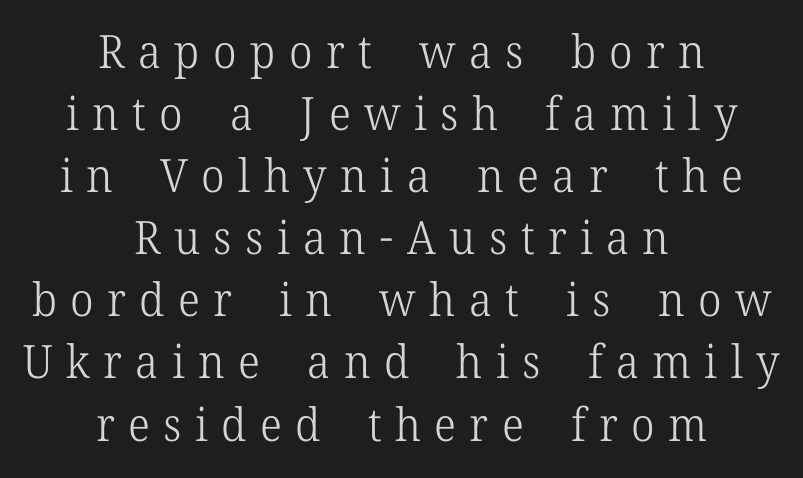
The image shows 46 px light serif type, upright; set centered, normal line spacing (1.35x), unusually wide letter spacing (+0.29 em), not underlined; low stroke contrast and a medium x-height.
